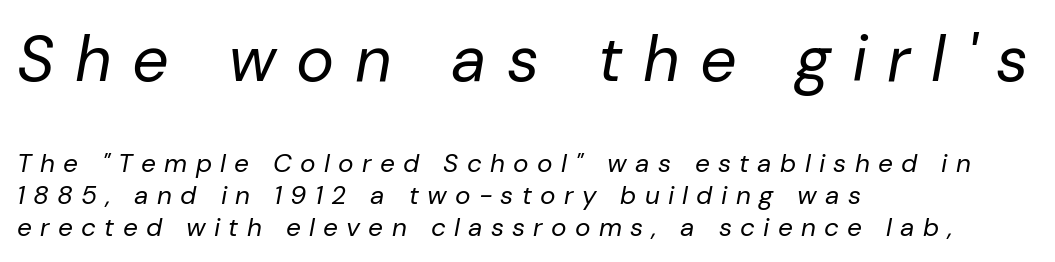
The image shows 64 px regular-weight type, italic (leaning right); set left-aligned, line spacing 1.22x, unusually wide letter spacing (+0.32 em), not underlined; the first (top) block is 2.46x larger; low stroke contrast and a medium x-height.
